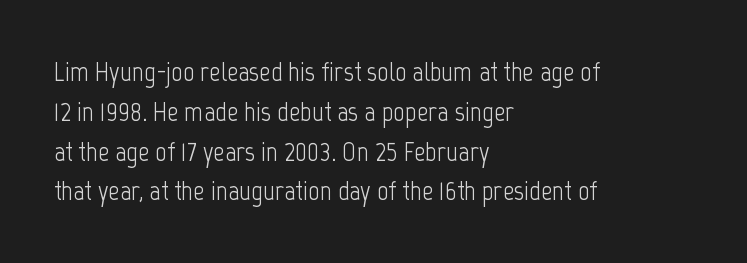
Q: Is the text bold? A: No.
Q: Is the text italic (slanted)? A: No, it is upright.
Q: Is the typeface a serif or a sans-serif typeface? A: Sans-serif.
Q: Is the text underlined? A: No.
Q: How is the paragraph aligned? A: Left-aligned.
Q: Is the spacing between letters normal or unusually wide? A: Normal.
Q: Is the spacing between lines tight, normal or loose? A: Normal.
Q: Width (condensed, normal, or wide)? A: Condensed.
Q: Stroke contrast? A: Low.
Q: x-height? A: Medium.
Q: Monospaced? A: No.
